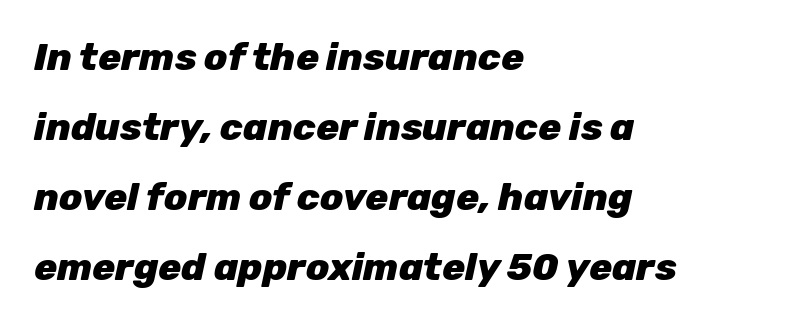
Q: Is the text bold? A: Yes.
Q: Is the text italic (slanted)? A: Yes, it leans right by about 12 degrees.
Q: Is the text underlined? A: No.
Q: How is the paragraph aligned? A: Left-aligned.
Q: Is the spacing between letters normal or unusually wide? A: Normal.
Q: Width (condensed, normal, or wide)? A: Normal.
Q: Stroke contrast? A: Low.
Q: x-height? A: Medium.
Q: Monospaced? A: No.
